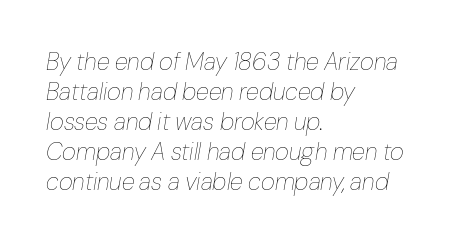
{"italic": "yes", "lean": "right", "slant_degrees": 10, "bold": "no", "underline": "no", "align": "left", "line_spacing": "normal", "line_spacing_ratio": 1.25, "letter_spacing": "normal", "letter_spacing_em": 0.0, "glyph_px": 24}
